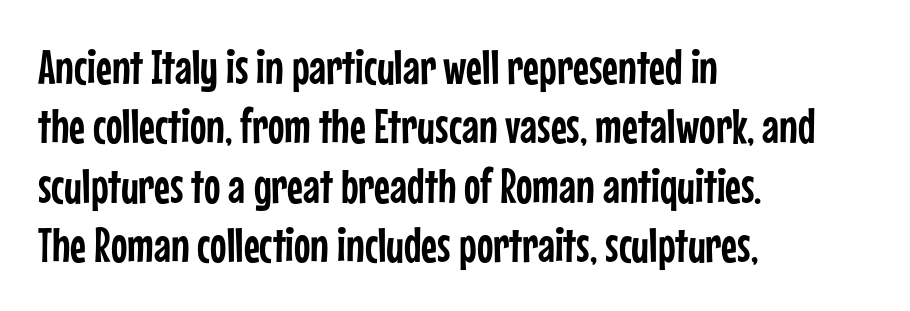
{"serif": "no", "italic": "no", "width": "condensed", "stroke_contrast": "low", "x_height": "medium", "monospaced": "no", "underline": "no", "align": "left", "line_spacing_ratio": 1.21, "letter_spacing": "normal", "letter_spacing_em": 0.0, "glyph_px": 49}
